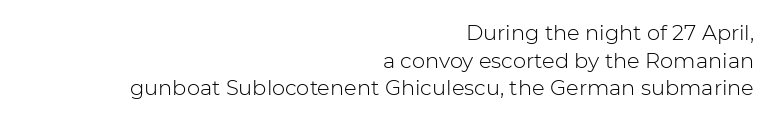
Q: Is the text bold? A: No.
Q: Is the text italic (slanted)? A: No, it is upright.
Q: Is the text underlined? A: No.
Q: How is the paragraph aligned? A: Right-aligned.
Q: Is the spacing between letters normal or unusually wide? A: Normal.
Q: Is the spacing between lines tight, normal or loose? A: Normal.
